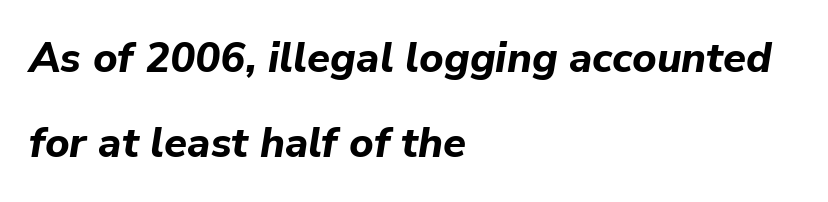
Standard letterfit; no display-style spreading of the glyphs. This sample has the flowing, uneven cadence of proportional lettering. Honestly, there is no underline to notice here at all. In CSS terms this would be text-align: left. A dark, heavy texture on the line: the type is bold.
